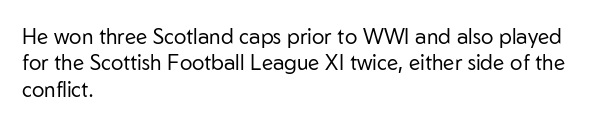
The rendering uses a moderate line-height, typical for paragraphs. Only glyphs here, with clear space below each row. The passage is arranged the way most books set body copy — flush left. Spacing between characters is what you'd get straight out of the box.
